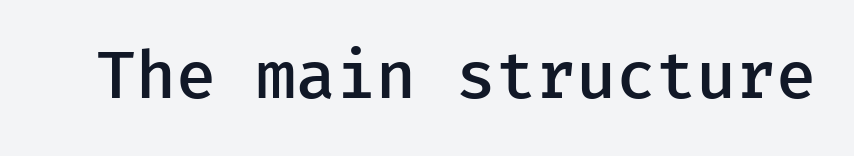
The image shows 65 px semibold sans-serif type, upright, monospaced; set normal letter spacing, not underlined; low stroke contrast and a medium x-height.
